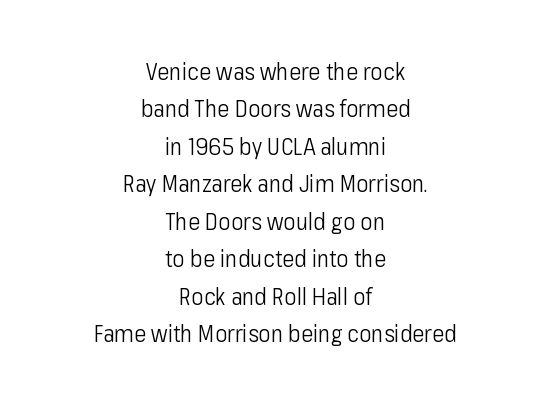
The image shows 23 px text type, upright; set centered, normal line spacing (1.63x), normal letter spacing, not underlined.
